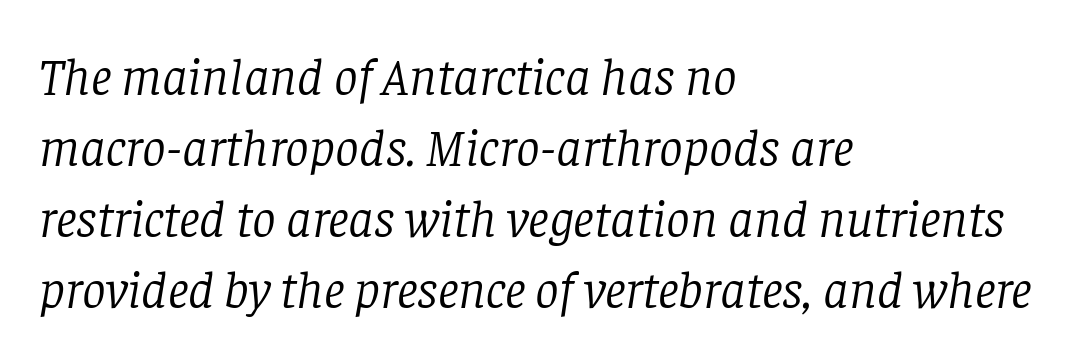
{"serif": "yes", "italic": "yes", "lean": "right", "slant_degrees": 8, "bold": "no", "weight": "light", "width": "normal", "stroke_contrast": "low", "x_height": "large", "monospaced": "no", "underline": "no", "align": "left", "line_spacing": "normal", "line_spacing_ratio": 1.34, "letter_spacing": "normal", "letter_spacing_em": 0.0, "glyph_px": 53}
